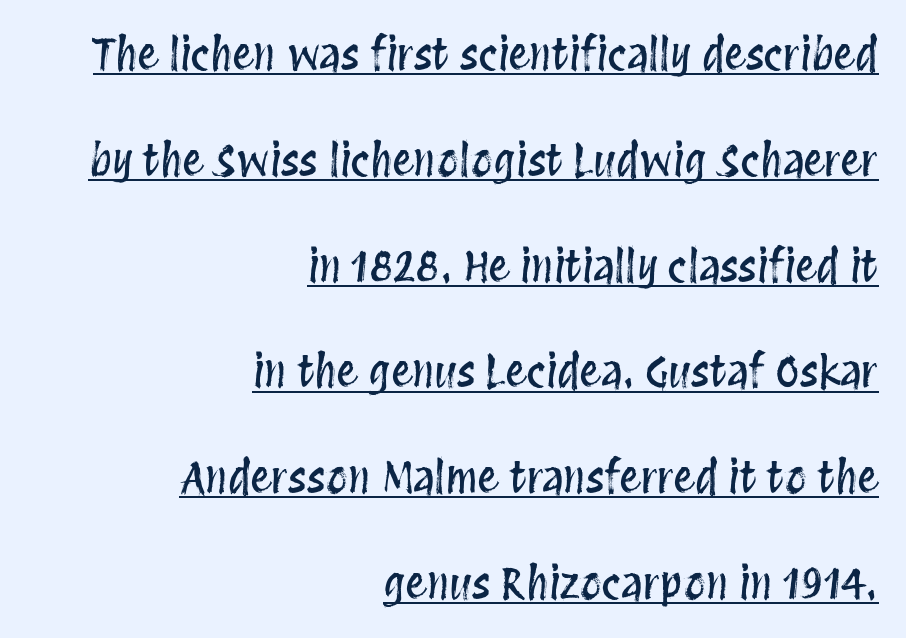
Descenders here cross a horizontal rule under the line. The passage shown is typed in a proportional face where columns would drift. The type is set solid horizontally, with unmodified tracking. Line endings align vertically; line beginnings do not. Summary of vertical rhythm: relaxed, with wide interline spacing. Does the lettering tilt? It doesn't — this is upright.
